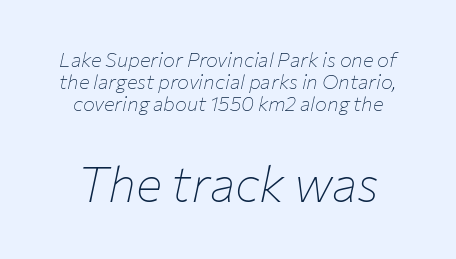
Q: Is the text bold? A: No.
Q: Is the text italic (slanted)? A: Yes, it leans right by about 12 degrees.
Q: Is the text underlined? A: No.
Q: Is the spacing between letters normal or unusually wide? A: Normal.
Q: Is the spacing between lines tight, normal or loose? A: Tight.
Q: Which block of text is set in a larger size, the first (top) or the second (bottom)? A: The second (bottom) one.
Q: Width (condensed, normal, or wide)? A: Normal.
Q: Stroke contrast? A: Low.
Q: x-height? A: Medium.
Q: Monospaced? A: No.
